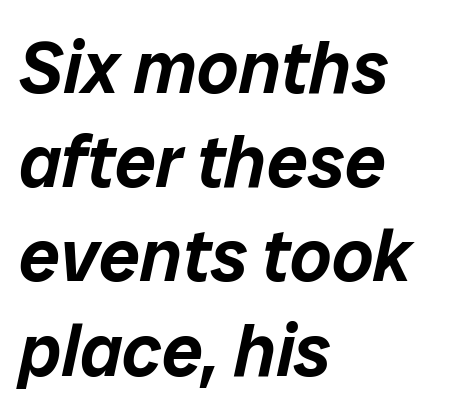
The image shows 73 px text type, italic (leaning right); set left-aligned, normal line spacing (1.29x), normal letter spacing, not underlined; low stroke contrast and a medium x-height.
